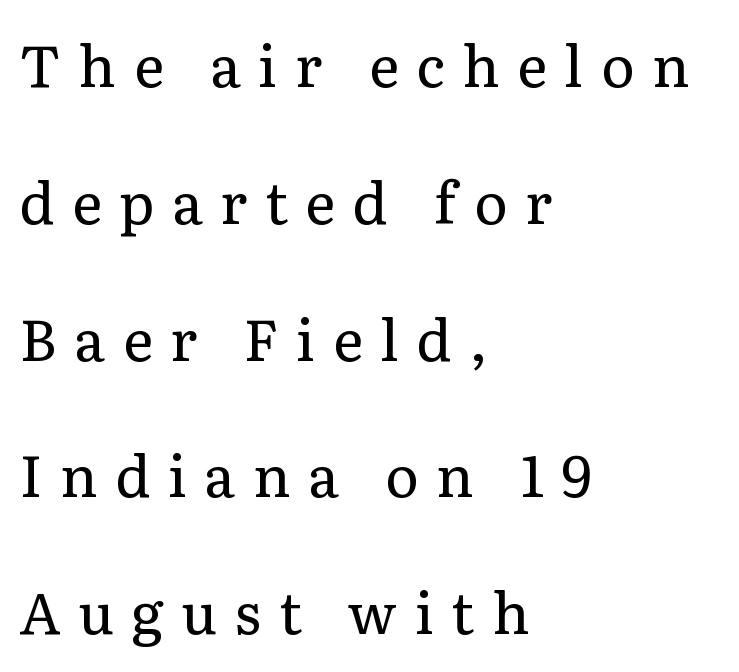
{"serif": "yes", "italic": "no", "bold": "no", "weight": "regular", "width": "normal", "stroke_contrast": "low", "x_height": "medium", "monospaced": "no", "underline": "no", "align": "left", "line_spacing": "loose", "line_spacing_ratio": 2.4, "letter_spacing": "wide", "letter_spacing_em": 0.31, "glyph_px": 57}
